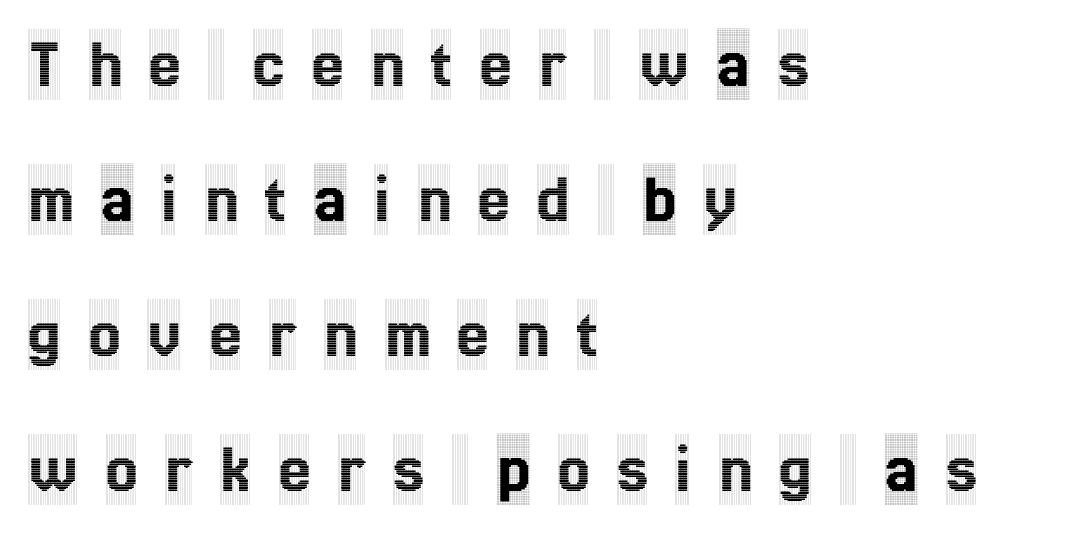
The image shows 71 px condensed serif type, upright; set left-aligned, loose line spacing (1.9x), unusually wide letter spacing (+0.39 em), not underlined; a large x-height.
